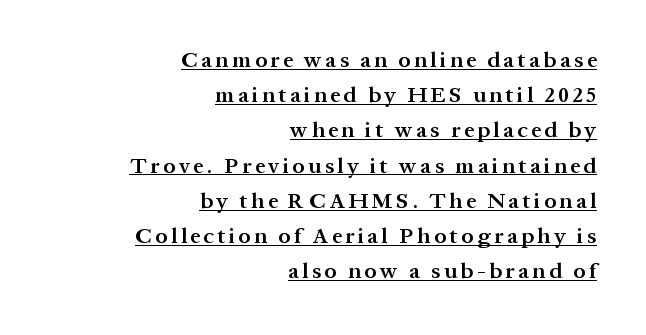
Whoever set this chose a conventional vertical rhythm. Glance below the letters and you will spot a drawn line. This is roman type, the default non-slanted kind. Does the copy run flush right? Yes — the right margin is perfectly even. Look at the stroke-to-counter ratio: somewhat heavy, a semibold.
